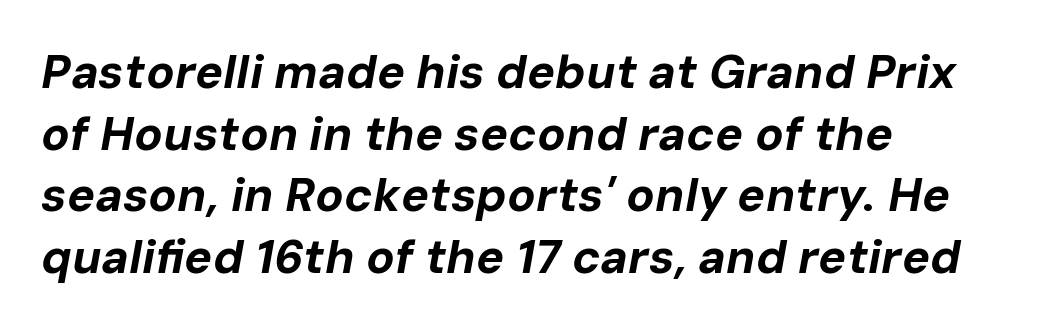
The passage shown has conventional tracking throughout. The ragged edge is on the right, which tells us the setting is flush left. The space between consecutive lines is moderate. The text carries the slant typical of an italic or oblique font. These lines are rendered in a variable-pitch font.
